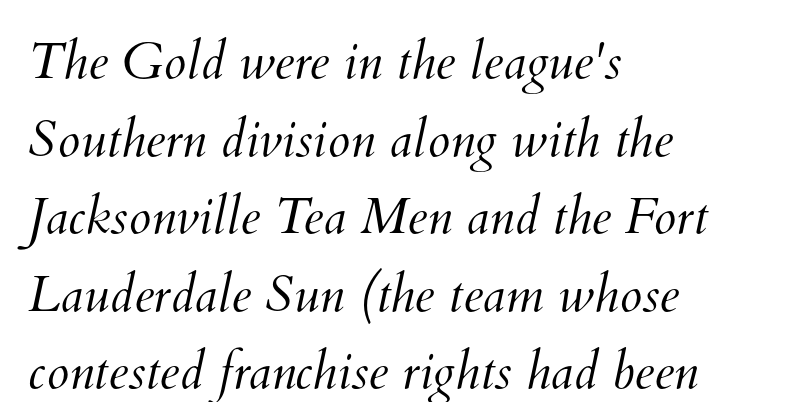
{"bold": "no", "weight": "light", "width": "normal", "stroke_contrast": "medium", "x_height": "small", "monospaced": "no", "underline": "no", "align": "left", "line_spacing": "normal", "line_spacing_ratio": 1.52, "letter_spacing": "normal", "letter_spacing_em": 0.0, "glyph_px": 51}
